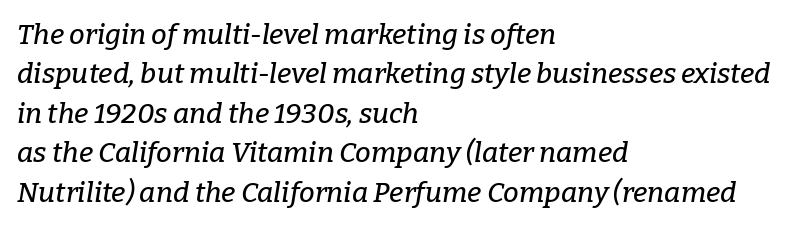
{"serif": "yes", "italic": "yes", "lean": "right", "slant_degrees": 9, "width": "normal", "stroke_contrast": "low", "x_height": "medium", "monospaced": "no", "underline": "no", "align": "left", "line_spacing": "normal", "line_spacing_ratio": 1.41, "letter_spacing": "normal", "letter_spacing_em": 0.0, "glyph_px": 28}
